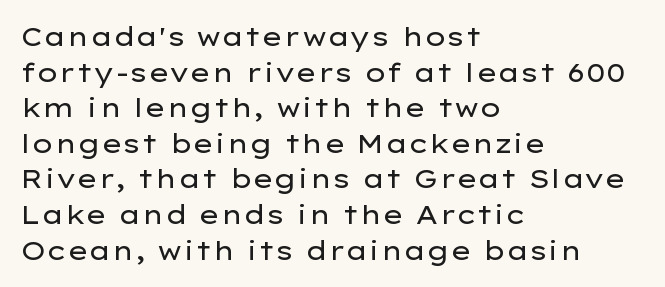
The image shows 26 px text type, upright; set left-aligned, normal line spacing (1.37x), normal letter spacing, not underlined.
